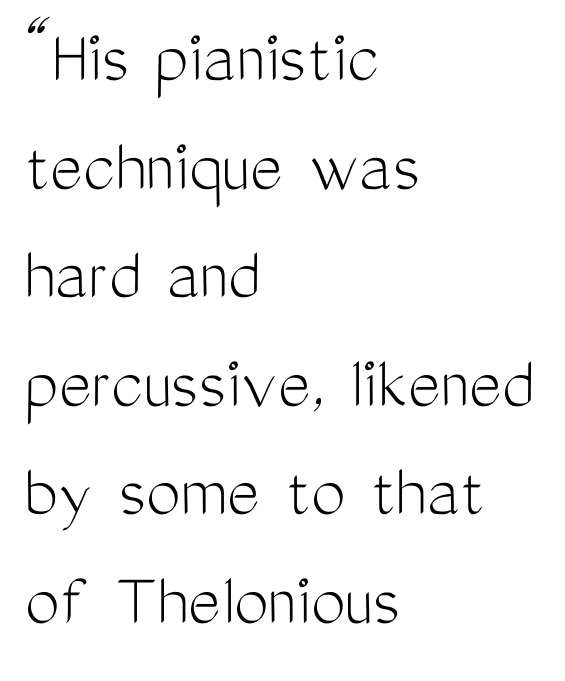
Q: Is the text bold? A: No.
Q: Is the text italic (slanted)? A: No, it is upright.
Q: Is the typeface a serif or a sans-serif typeface? A: Sans-serif.
Q: Is the text underlined? A: No.
Q: How is the paragraph aligned? A: Left-aligned.
Q: Is the spacing between letters normal or unusually wide? A: Normal.
Q: Is the spacing between lines tight, normal or loose? A: Normal.
Q: Width (condensed, normal, or wide)? A: Condensed.
Q: Stroke contrast? A: Medium.
Q: x-height? A: Medium.
Q: Monospaced? A: No.
